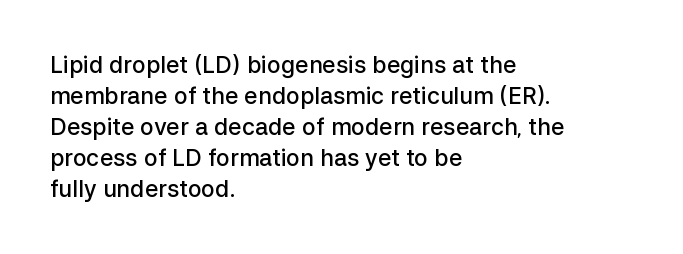
A bare baseline throughout the passage. The gaps between neighbouring characters are ordinary and unremarkable. These lines were composed using upright roman letters. Honestly, the row spacing looks completely unremarkable. In terms of weight, the rendering is demibold, just under bold. The typesetter chose a ragged-right arrangement here.
